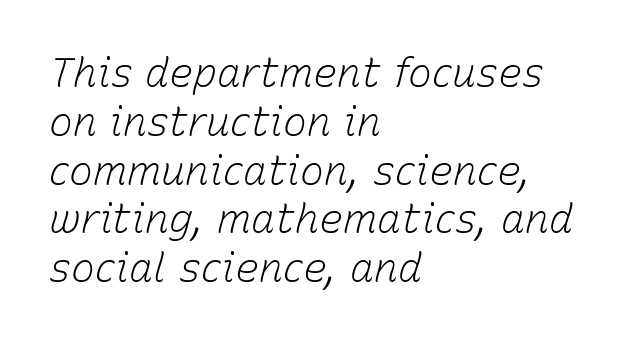
{"italic": "yes", "lean": "right", "slant_degrees": 15, "bold": "no", "weight": "light", "width": "normal", "stroke_contrast": "low", "x_height": "medium", "monospaced": "no", "underline": "no", "align": "left", "line_spacing_ratio": 1.22, "letter_spacing": "normal", "letter_spacing_em": 0.0, "glyph_px": 40}
